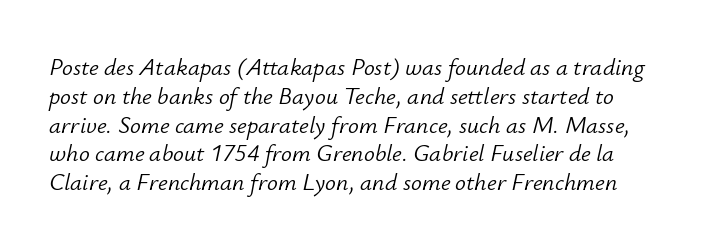
You could call the tracking neutral — neither tight nor loose. Slant detected: the letters are inclined. The characters are drawn with everyday or finer stroke widths. Bare-footed words on every line.
